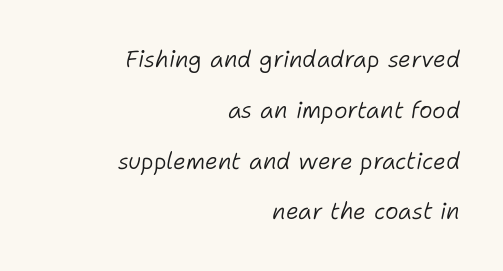
Q: Is the text bold? A: No.
Q: Is the text italic (slanted)? A: Yes, it leans right by about 11 degrees.
Q: Is the text underlined? A: No.
Q: How is the paragraph aligned? A: Right-aligned.
Q: Is the spacing between letters normal or unusually wide? A: Normal.
Q: Is the spacing between lines tight, normal or loose? A: Loose.
